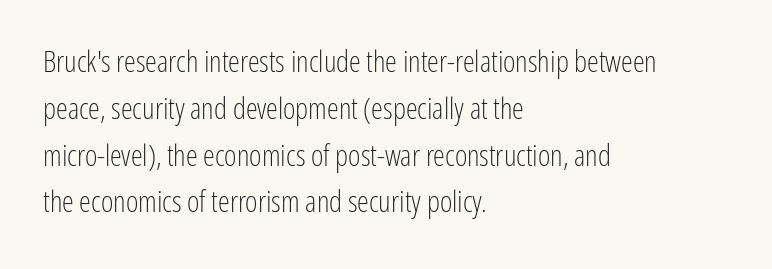
The image shows 30 px light, condensed sans-serif type, upright; set left-aligned, normal line spacing (1.56x), normal letter spacing, not underlined; low stroke contrast and a medium x-height.
